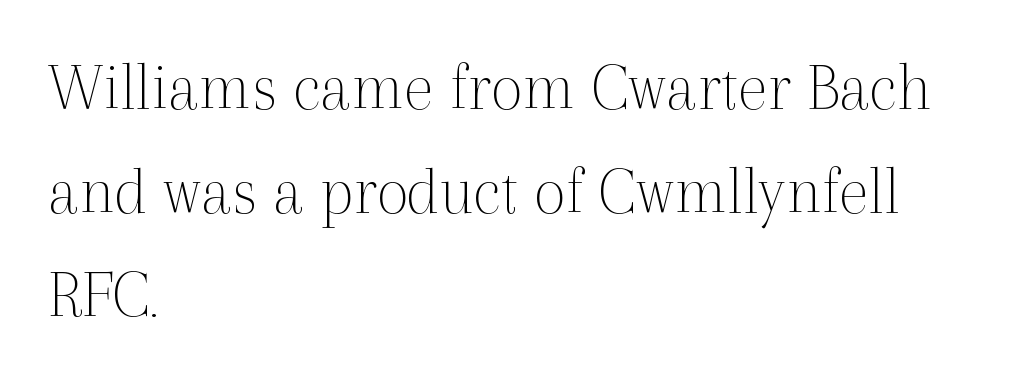
Regular leading. The zone under the glyphs is completely vacant. If you drew a ruler down the left edge, every line would touch it. The font sits on the lighter half of the weight spectrum, regular included. Old-style or modern, the face here clearly has serifs. These lines are rendered in a variable-pitch font.
